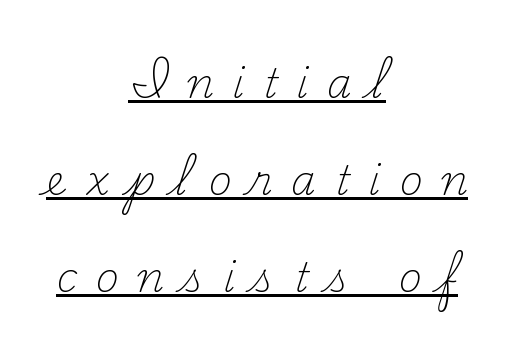
Q: Is the text bold? A: No.
Q: Is the text italic (slanted)? A: Yes.
Q: Is the text underlined? A: Yes.
Q: How is the paragraph aligned? A: Centered.
Q: Is the spacing between letters normal or unusually wide? A: Unusually wide.
Q: Is the spacing between lines tight, normal or loose? A: Loose.
Q: Width (condensed, normal, or wide)? A: Normal.
Q: Stroke contrast? A: Medium.
Q: x-height? A: Small.
Q: Monospaced? A: No.
